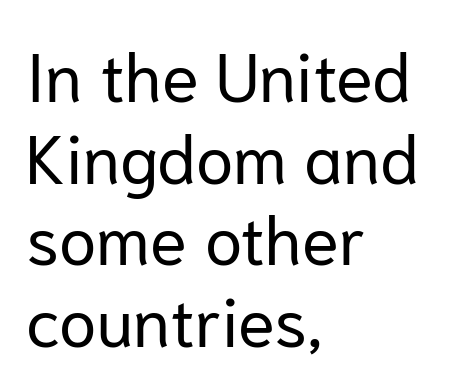
{"serif": "no", "italic": "no", "bold": "no", "weight": "regular", "width": "normal", "stroke_contrast": "low", "x_height": "medium", "monospaced": "no", "underline": "no", "align": "left", "line_spacing_ratio": 1.2, "letter_spacing": "normal", "letter_spacing_em": 0.0, "glyph_px": 68}
